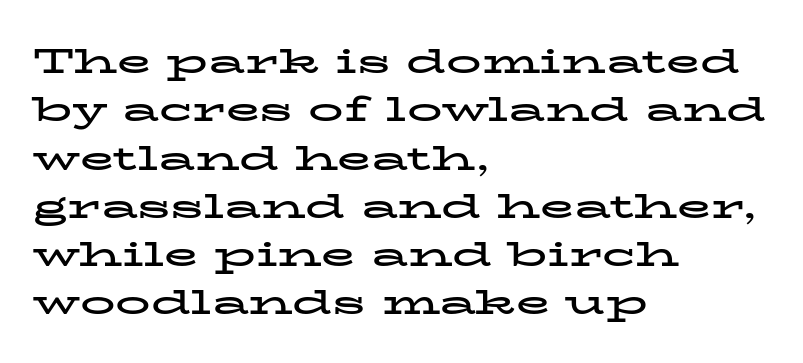
{"serif": "yes", "italic": "no", "bold": "yes", "weight": "bold", "width": "wide", "stroke_contrast": "low", "x_height": "medium", "monospaced": "no", "underline": "no", "align": "left", "line_spacing": "normal", "line_spacing_ratio": 1.38, "letter_spacing": "normal", "letter_spacing_em": 0.0, "glyph_px": 35}
